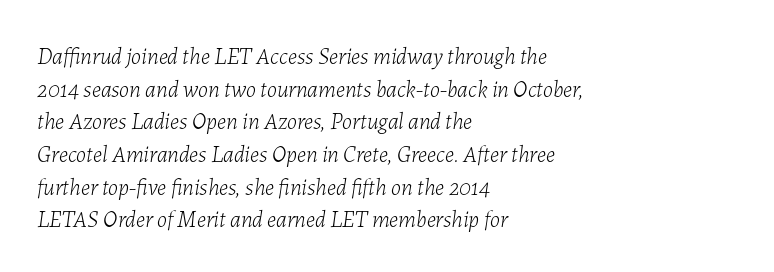
{"italic": "yes", "lean": "right", "slant_degrees": 7, "bold": "no", "underline": "no", "align": "left", "line_spacing": "normal", "line_spacing_ratio": 1.42, "letter_spacing": "normal", "letter_spacing_em": 0.0, "glyph_px": 23}
